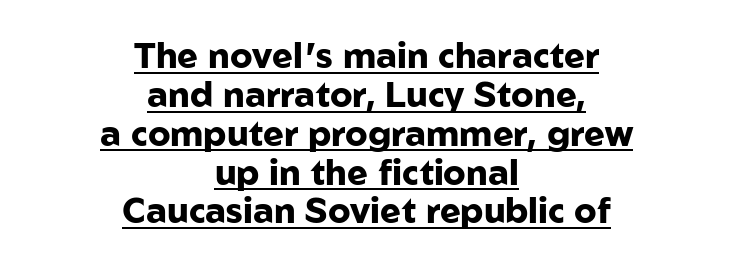
Q: Is the text bold? A: Yes.
Q: Is the text italic (slanted)? A: No, it is upright.
Q: Is the typeface a serif or a sans-serif typeface? A: Sans-serif.
Q: Is the text underlined? A: Yes.
Q: How is the paragraph aligned? A: Centered.
Q: Is the spacing between letters normal or unusually wide? A: Normal.
Q: Is the spacing between lines tight, normal or loose? A: Tight.
Q: Width (condensed, normal, or wide)? A: Normal.
Q: Stroke contrast? A: Low.
Q: x-height? A: Medium.
Q: Monospaced? A: No.
